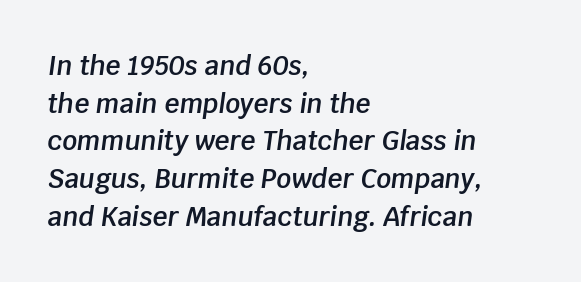
The image shows 26 px text type, italic (leaning right); set left-aligned, normal line spacing (1.45x), normal letter spacing, not underlined.
